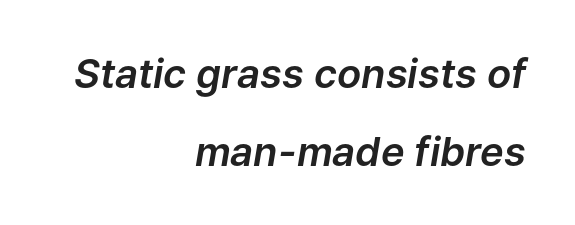
Line ends are locked; line starts wander. Italic? Definitely — the glyphs are oblique. This block would shrink considerably if given ordinary leading; it's expanded now. The face used here is proportionally spaced, like ordinary book or web type. Observe the ordinary spacing: letters are neighbours, not strangers. Check the space under the baseline: it is left empty.
